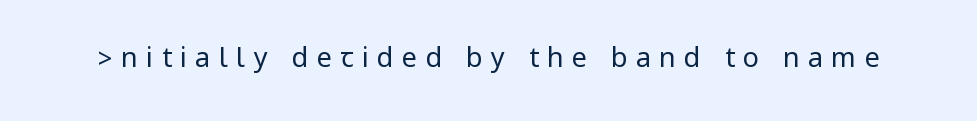
{"italic": "no", "bold": "no", "underline": "no", "letter_spacing": "wide", "letter_spacing_em": 0.31, "glyph_px": 27}
